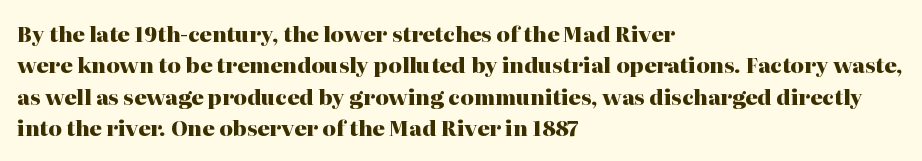
The image shows 21 px bold type, upright; set left-aligned, normal line spacing (1.5x), normal letter spacing, not underlined.
